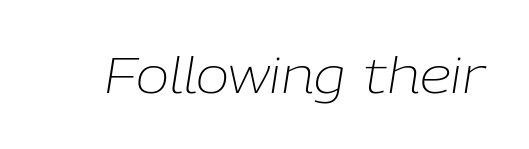
The space directly below the letters is spotless. This sample has the flowing, uneven cadence of proportional lettering. The cut favours lightness, reaching ordinary text weight at its darkest. This sample uses an oblique cut, with every glyph tilted off the vertical. The line texture is even and compact thanks to regular tracking.
